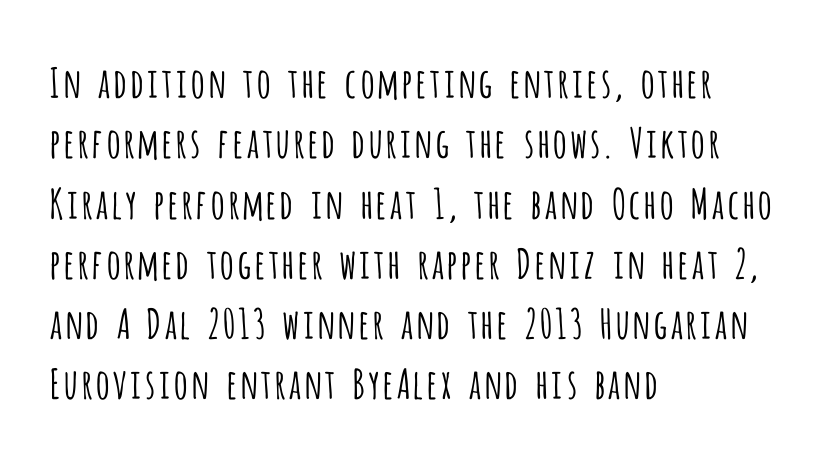
You can tell it's not italic because the verticals are truly vertical. Heft: none added — not bold. Has an underline been added? It has not. Students, note that the glyphs here touch the page at normal intervals.
